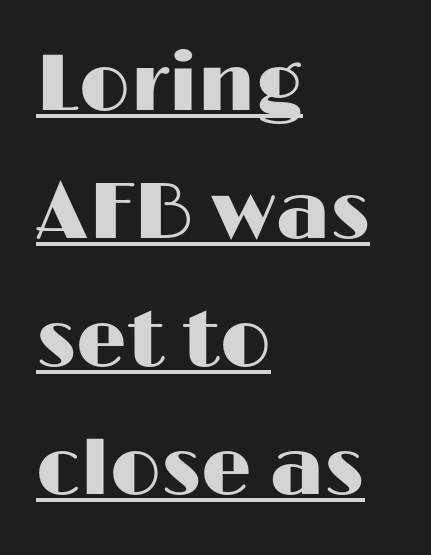
The image shows 80 px wide sans-serif type, upright; set left-aligned, normal line spacing (1.6x), normal letter spacing, underlined; high stroke contrast and a medium x-height.
